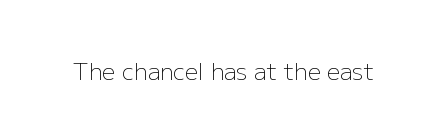
Q: Is the text bold? A: No.
Q: Is the text italic (slanted)? A: No, it is upright.
Q: Is the text underlined? A: No.
Q: Is the spacing between letters normal or unusually wide? A: Normal.
